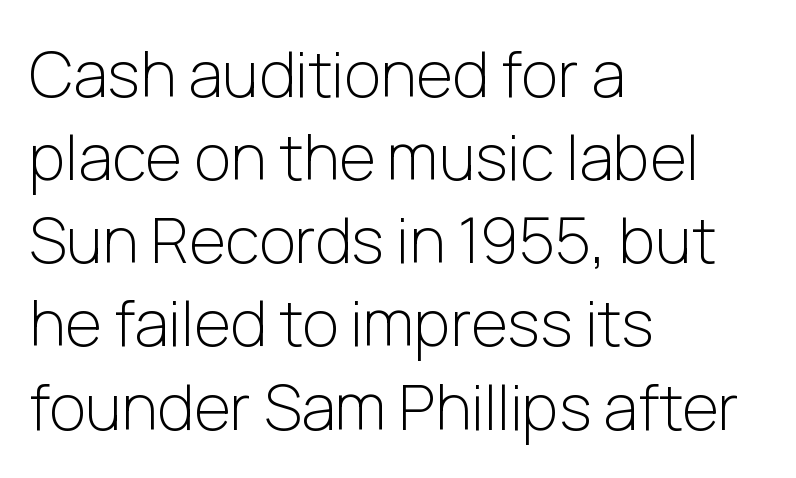
The image shows 63 px light sans-serif type, upright; set left-aligned, normal line spacing (1.32x), normal letter spacing, not underlined; low stroke contrast and a medium x-height.
